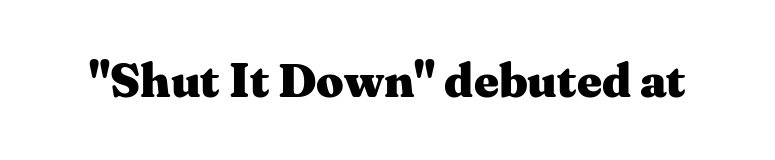
Q: Is the text bold? A: Yes.
Q: Is the text italic (slanted)? A: No, it is upright.
Q: Is the typeface a serif or a sans-serif typeface? A: Serif.
Q: Is the text underlined? A: No.
Q: Is the spacing between letters normal or unusually wide? A: Normal.
Q: Width (condensed, normal, or wide)? A: Wide.
Q: Stroke contrast? A: Medium.
Q: x-height? A: Medium.
Q: Monospaced? A: No.
